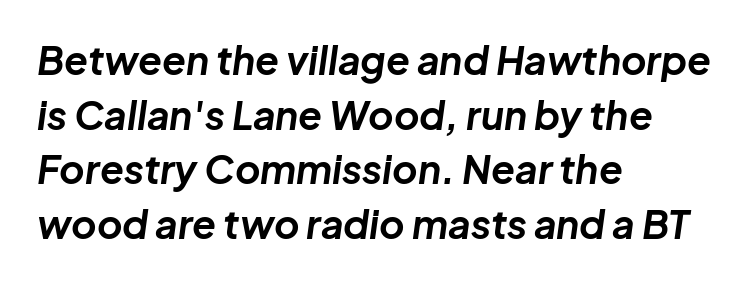
The image shows 39 px bold type, italic (leaning right); set left-aligned, normal line spacing (1.4x), normal letter spacing, not underlined; low stroke contrast and a medium x-height.
